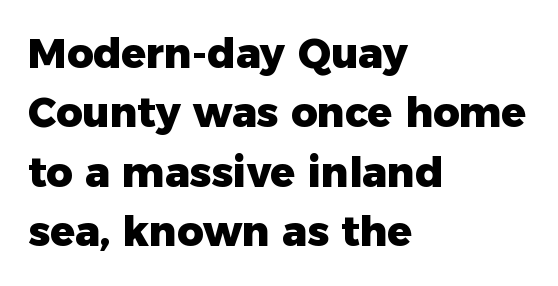
Q: Is the text bold? A: Yes.
Q: Is the text italic (slanted)? A: No, it is upright.
Q: Is the typeface a serif or a sans-serif typeface? A: Sans-serif.
Q: Is the text underlined? A: No.
Q: How is the paragraph aligned? A: Left-aligned.
Q: Is the spacing between letters normal or unusually wide? A: Normal.
Q: Is the spacing between lines tight, normal or loose? A: Normal.
Q: Width (condensed, normal, or wide)? A: Normal.
Q: Stroke contrast? A: Low.
Q: x-height? A: Medium.
Q: Monospaced? A: No.
